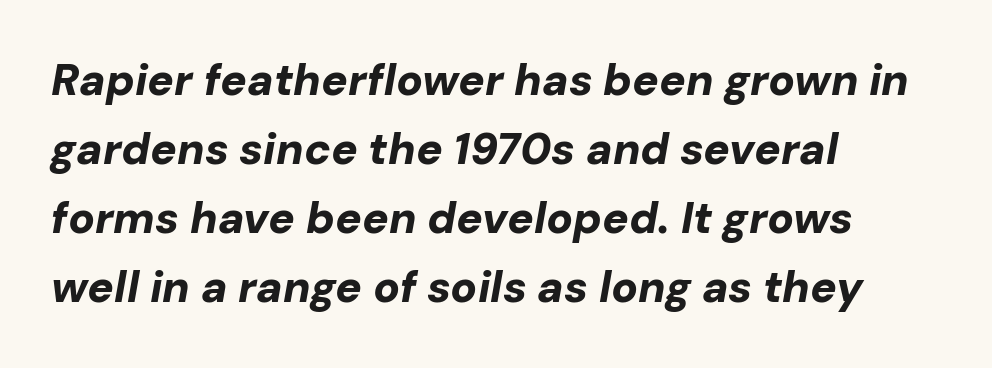
Q: Is the text bold? A: Yes.
Q: Is the text italic (slanted)? A: Yes, it leans right by about 10 degrees.
Q: Is the text underlined? A: No.
Q: How is the paragraph aligned? A: Left-aligned.
Q: Is the spacing between letters normal or unusually wide? A: Normal.
Q: Is the spacing between lines tight, normal or loose? A: Normal.
Q: Width (condensed, normal, or wide)? A: Normal.
Q: Stroke contrast? A: Low.
Q: x-height? A: Medium.
Q: Monospaced? A: No.
